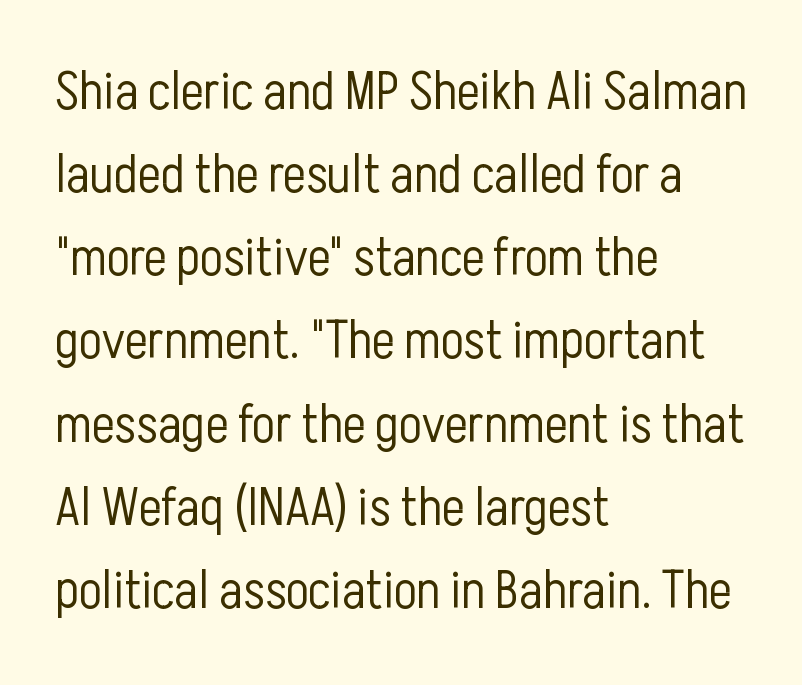
{"serif": "no", "italic": "no", "bold": "no", "weight": "light", "width": "condensed", "stroke_contrast": "low", "x_height": "medium", "monospaced": "no", "underline": "no", "align": "left", "line_spacing": "normal", "line_spacing_ratio": 1.54, "letter_spacing": "normal", "letter_spacing_em": 0.0, "glyph_px": 54}
